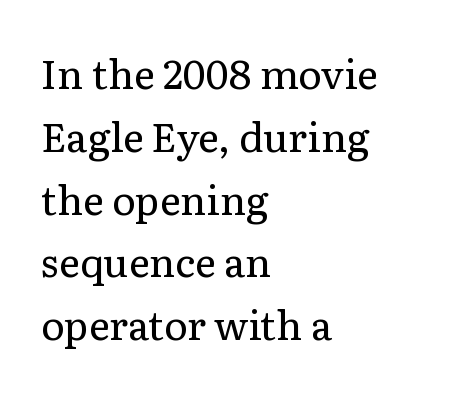
The image shows 40 px regular-weight serif type, upright; set left-aligned, normal line spacing (1.57x), normal letter spacing, not underlined; low stroke contrast and a medium x-height.
